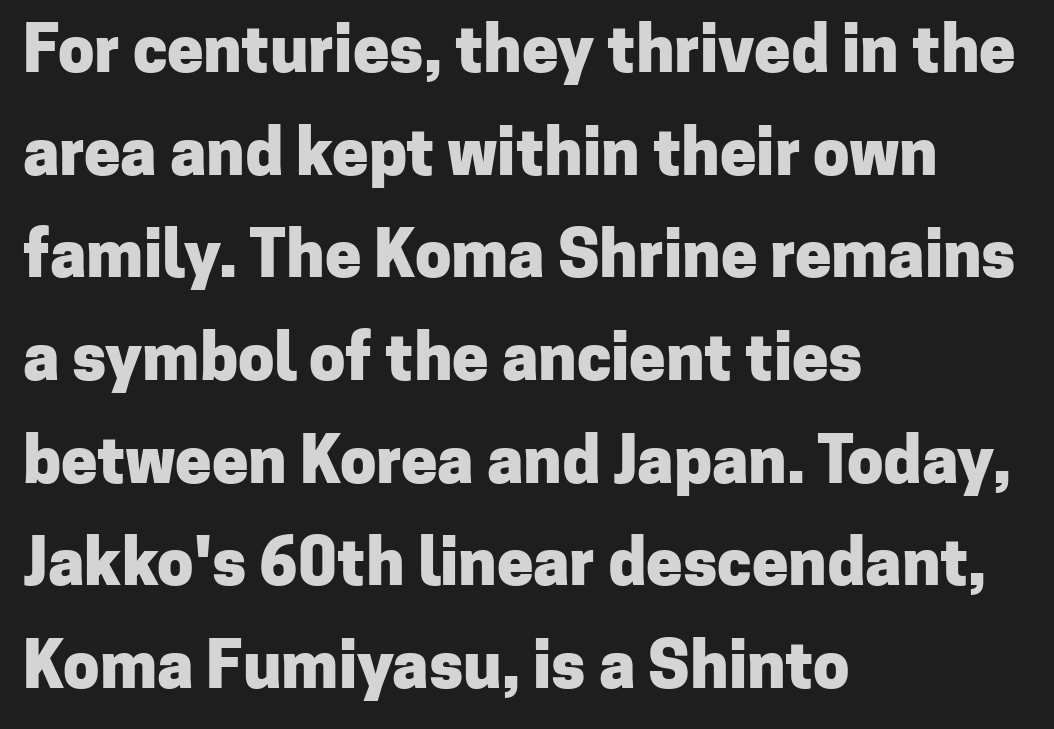
Q: Is the text bold? A: Yes.
Q: Is the text italic (slanted)? A: No, it is upright.
Q: Is the typeface a serif or a sans-serif typeface? A: Sans-serif.
Q: Is the text underlined? A: No.
Q: How is the paragraph aligned? A: Left-aligned.
Q: Is the spacing between letters normal or unusually wide? A: Normal.
Q: Is the spacing between lines tight, normal or loose? A: Normal.
Q: Width (condensed, normal, or wide)? A: Normal.
Q: Stroke contrast? A: Low.
Q: x-height? A: Medium.
Q: Monospaced? A: No.
